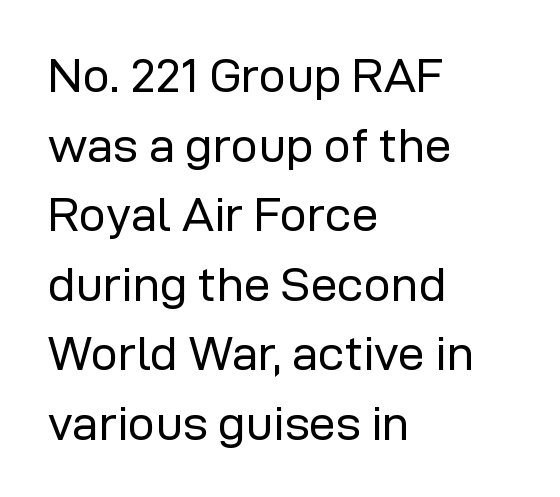
Q: Is the text bold? A: No.
Q: Is the text italic (slanted)? A: No, it is upright.
Q: Is the typeface a serif or a sans-serif typeface? A: Sans-serif.
Q: Is the text underlined? A: No.
Q: How is the paragraph aligned? A: Left-aligned.
Q: Is the spacing between letters normal or unusually wide? A: Normal.
Q: Is the spacing between lines tight, normal or loose? A: Normal.
Q: Width (condensed, normal, or wide)? A: Normal.
Q: Stroke contrast? A: Low.
Q: x-height? A: Medium.
Q: Monospaced? A: No.
